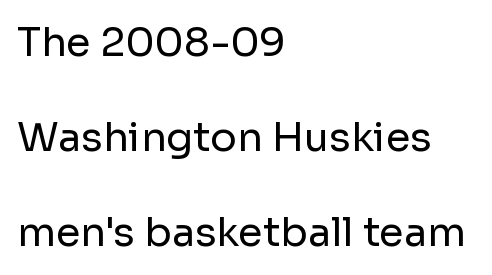
The image shows 40 px regular-weight sans-serif type, upright; set left-aligned, loose line spacing (2.37x), normal letter spacing, not underlined; low stroke contrast and a medium x-height.
